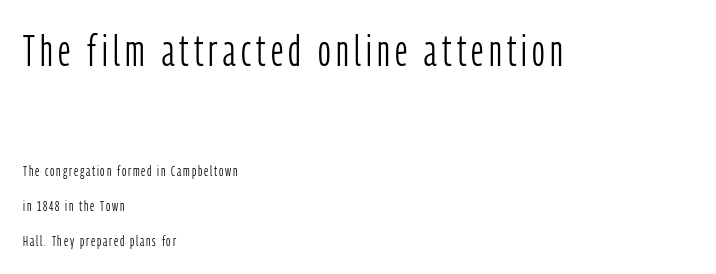
{"serif": "no", "italic": "no", "bold": "no", "weight": "light", "width": "condensed", "stroke_contrast": "low", "x_height": "medium", "monospaced": "no", "underline": "no", "align": "left", "line_spacing": "loose", "line_spacing_ratio": 2.34, "larger_block": "first", "size_ratio": 2.93, "glyph_px": 44}
